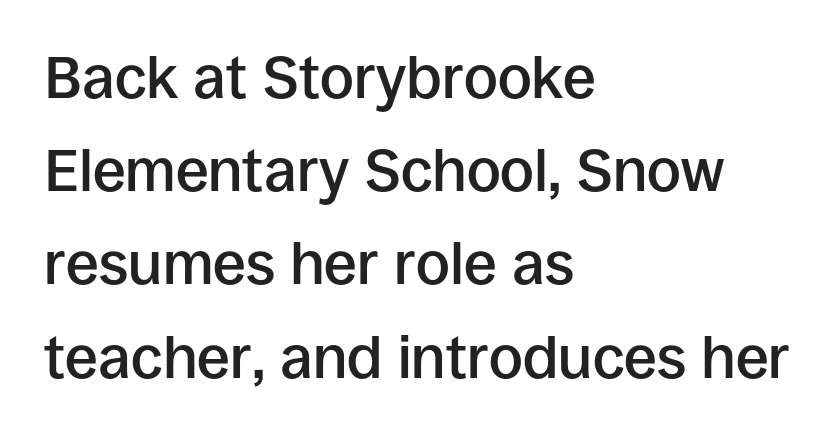
{"serif": "no", "italic": "no", "bold": "semi", "weight": "semibold", "width": "normal", "stroke_contrast": "low", "x_height": "large", "monospaced": "no", "underline": "no", "align": "left", "line_spacing": "normal", "line_spacing_ratio": 1.58, "letter_spacing": "normal", "letter_spacing_em": 0.0, "glyph_px": 59}
